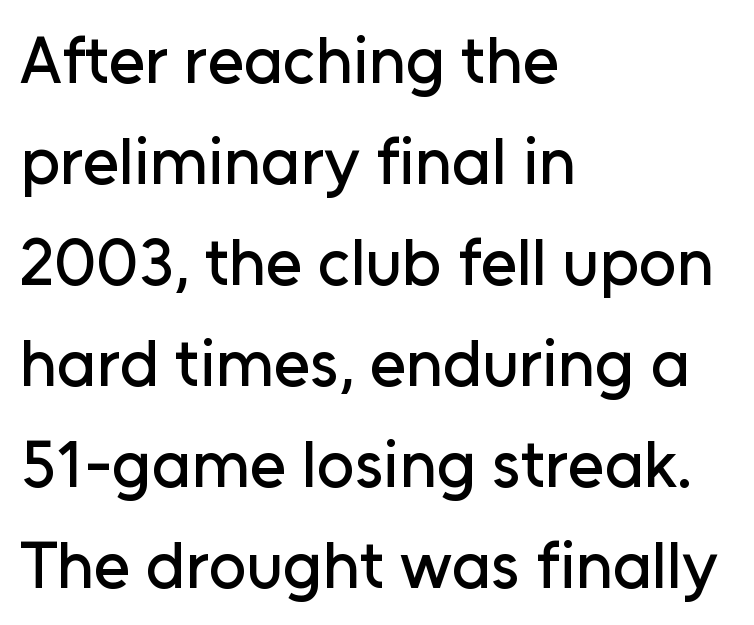
Note the varied advance widths — an 'i' is clearly narrower than an 'm'. Rows of type keep a routine distance in the vertical direction. The paragraph shown leans on its left margin. Beneath every word, the page is bare. Designer's note — italics off, roman on.
